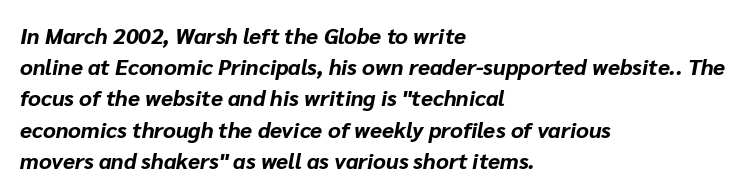
The image shows 22 px bold type, italic (leaning right); set left-aligned, normal line spacing (1.42x), normal letter spacing, not underlined.
